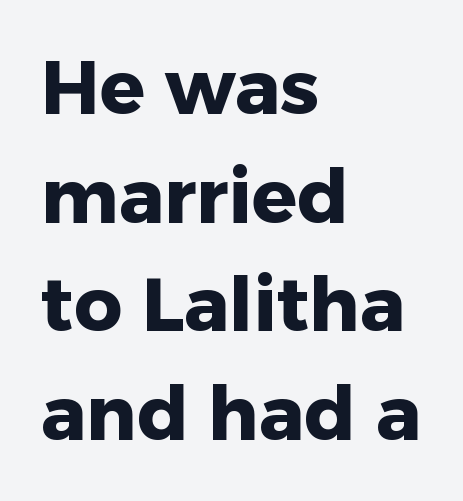
Q: Is the text bold? A: Yes.
Q: Is the text italic (slanted)? A: No, it is upright.
Q: Is the typeface a serif or a sans-serif typeface? A: Sans-serif.
Q: Is the text underlined? A: No.
Q: How is the paragraph aligned? A: Left-aligned.
Q: Is the spacing between letters normal or unusually wide? A: Normal.
Q: Is the spacing between lines tight, normal or loose? A: Normal.
Q: Width (condensed, normal, or wide)? A: Normal.
Q: Stroke contrast? A: Low.
Q: x-height? A: Medium.
Q: Monospaced? A: No.
